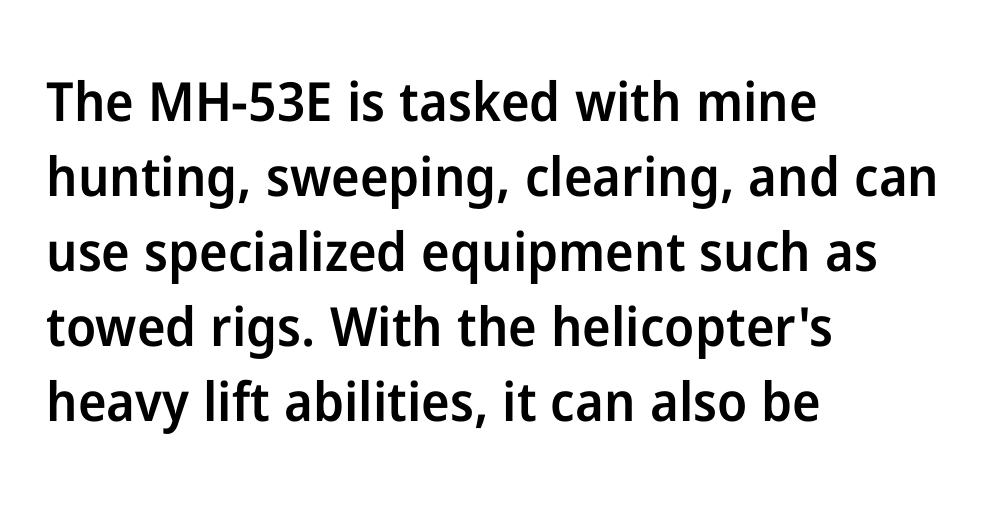
Designer's note — italics off, roman on. This block has exactly the height ordinary leading produces. The characters display no serif detailing; their extremities are plain. Descenders are the only things crossing below the line. These lines carry some extra weight — a demibold, not a full bold. A typesetter would call this zero additional tracking.
